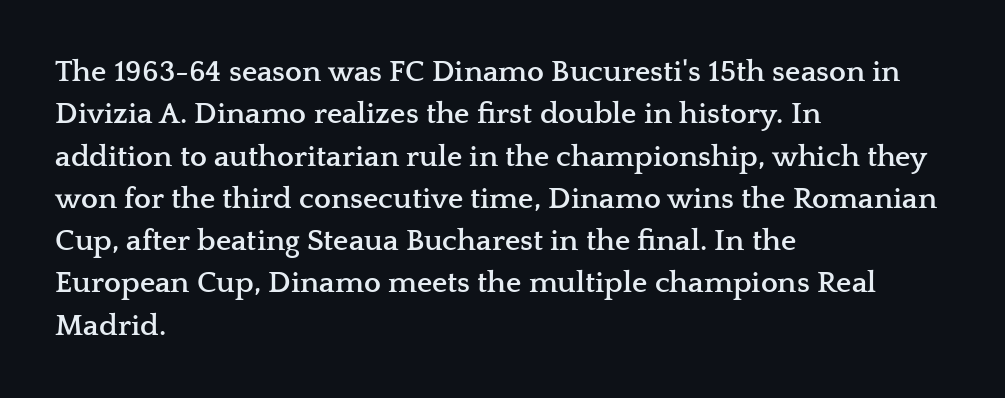
Q: Is the text bold? A: Yes.
Q: Is the text italic (slanted)? A: No, it is upright.
Q: Is the typeface a serif or a sans-serif typeface? A: Serif.
Q: Is the text underlined? A: No.
Q: How is the paragraph aligned? A: Left-aligned.
Q: Is the spacing between letters normal or unusually wide? A: Normal.
Q: Is the spacing between lines tight, normal or loose? A: Normal.
Q: Width (condensed, normal, or wide)? A: Wide.
Q: Stroke contrast? A: Low.
Q: x-height? A: Medium.
Q: Monospaced? A: No.
